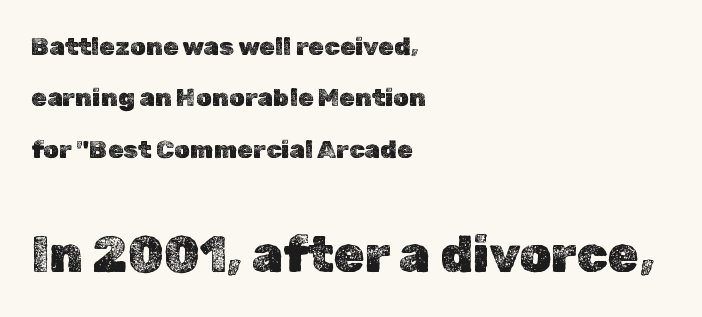
The image shows 50 px text type, upright; set left-aligned, loose line spacing (2.06x), normal letter spacing, not underlined; the second (bottom) block is 2.0x larger; a medium x-height.
